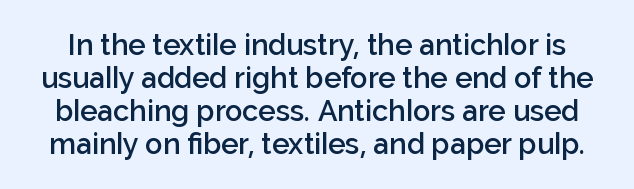
{"serif": "no", "italic": "no", "bold": "semi", "weight": "semibold", "width": "normal", "stroke_contrast": "low", "x_height": "medium", "monospaced": "no", "underline": "no", "line_spacing": "tight", "line_spacing_ratio": 1.14, "letter_spacing": "normal", "letter_spacing_em": 0.0, "glyph_px": 29}
